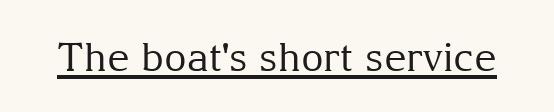
{"serif": "yes", "italic": "no", "bold": "no", "weight": "regular", "width": "normal", "stroke_contrast": "medium", "x_height": "medium", "monospaced": "no", "underline": "yes", "letter_spacing": "normal", "letter_spacing_em": 0.0, "glyph_px": 39}
